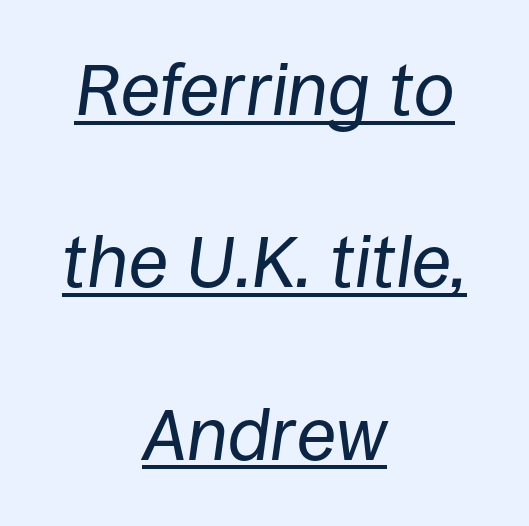
Neither beginnings nor endings align; midpoints do. The leading is generous, giving the passage an open texture. Note the varied advance widths — an 'i' is clearly narrower than an 'm'. Think standard paragraph weight, or any step lighter than that.
